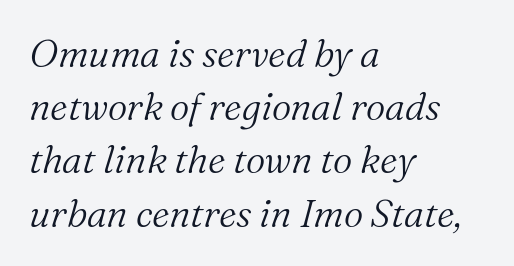
{"serif": "yes", "italic": "yes", "lean": "right", "slant_degrees": 16, "bold": "no", "weight": "light", "width": "normal", "stroke_contrast": "medium", "x_height": "medium", "monospaced": "no", "underline": "no", "align": "left", "line_spacing": "normal", "line_spacing_ratio": 1.4, "letter_spacing": "normal", "letter_spacing_em": 0.0, "glyph_px": 38}
